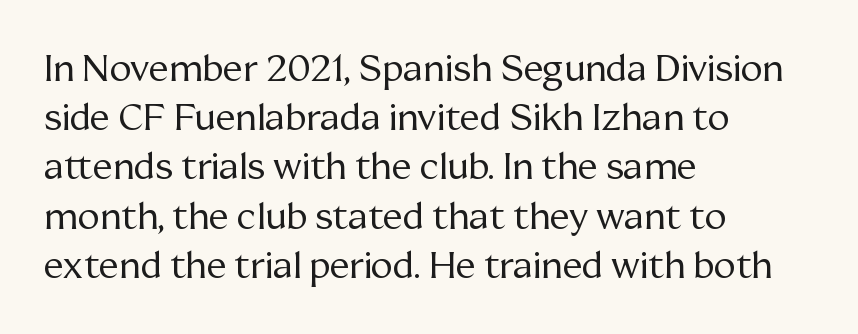
{"serif": "yes", "italic": "no", "bold": "no", "weight": "regular", "width": "normal", "stroke_contrast": "medium", "x_height": "medium", "monospaced": "no", "underline": "no", "align": "left", "line_spacing": "normal", "line_spacing_ratio": 1.33, "letter_spacing": "normal", "letter_spacing_em": 0.0, "glyph_px": 37}
